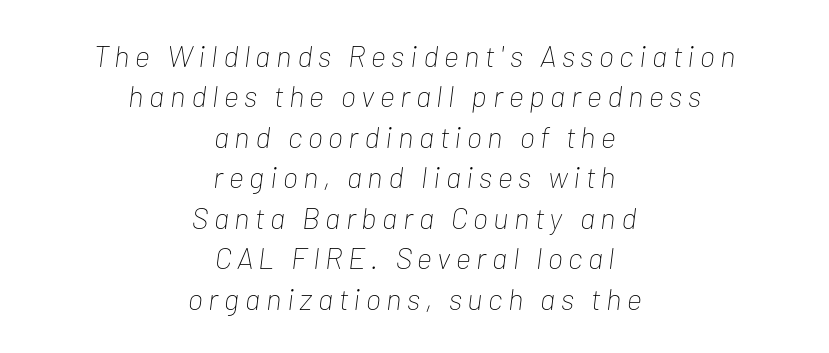
{"italic": "yes", "lean": "right", "slant_degrees": 7, "bold": "no", "weight": "thin", "width": "condensed", "stroke_contrast": "low", "x_height": "medium", "monospaced": "no", "underline": "no", "align": "center", "line_spacing": "normal", "line_spacing_ratio": 1.35, "glyph_px": 30}
